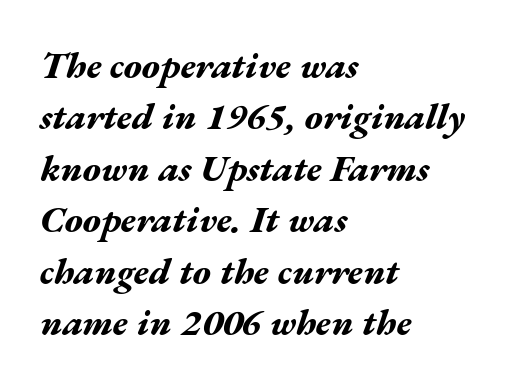
{"italic": "yes", "lean": "right", "slant_degrees": 17, "bold": "yes", "weight": "bold", "width": "wide", "stroke_contrast": "medium", "x_height": "medium", "monospaced": "no", "underline": "no", "align": "left", "line_spacing": "normal", "line_spacing_ratio": 1.39, "letter_spacing": "normal", "letter_spacing_em": 0.0, "glyph_px": 37}
